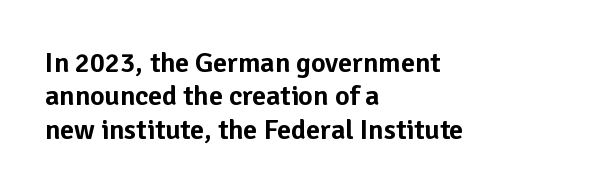
The image shows 28 px sans-serif type, upright; set left-aligned, line spacing 1.19x, normal letter spacing, not underlined; low stroke contrast and a medium x-height.
